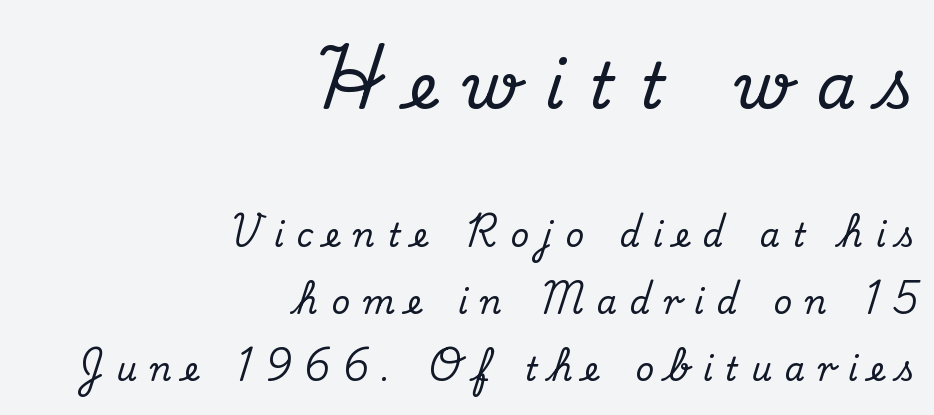
Q: Is the text italic (slanted)? A: Yes.
Q: Is the typeface a serif or a sans-serif typeface? A: Serif.
Q: Is the text underlined? A: No.
Q: How is the paragraph aligned? A: Right-aligned.
Q: Is the spacing between letters normal or unusually wide? A: Unusually wide.
Q: Is the spacing between lines tight, normal or loose? A: Loose.
Q: Which block of text is set in a larger size, the first (top) or the second (bottom)? A: The first (top) one.
Q: Width (condensed, normal, or wide)? A: Normal.
Q: Stroke contrast? A: Medium.
Q: x-height? A: Small.
Q: Monospaced? A: No.
